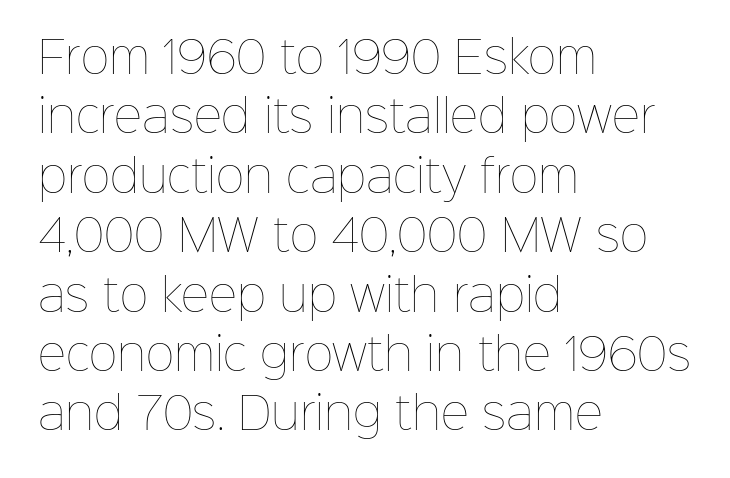
{"italic": "no", "bold": "no", "weight": "thin", "width": "normal", "stroke_contrast": "low", "x_height": "medium", "monospaced": "no", "underline": "no", "align": "left", "line_spacing": "normal", "line_spacing_ratio": 1.35, "letter_spacing": "normal", "letter_spacing_em": 0.0, "glyph_px": 44}
